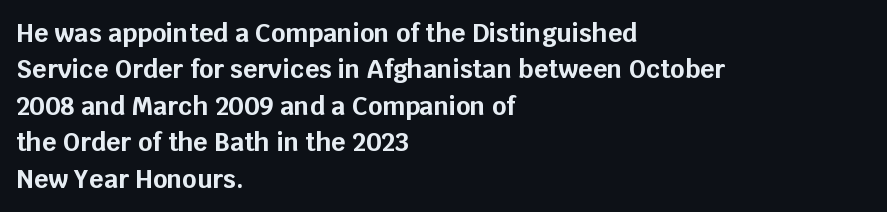
The letters are bold, with thick, heavy strokes. If you measured baseline to baseline, you'd find a middling distance. Posture: straight, roman, zero tilt. No word sits above an underline.
